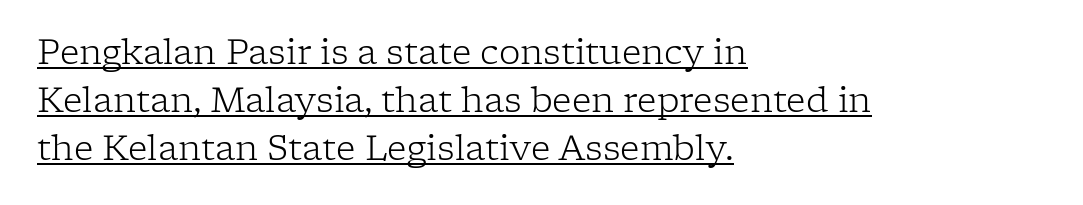
{"serif": "yes", "italic": "no", "bold": "no", "weight": "light", "width": "normal", "stroke_contrast": "low", "x_height": "medium", "monospaced": "no", "underline": "yes", "align": "left", "line_spacing": "normal", "line_spacing_ratio": 1.41, "letter_spacing": "normal", "letter_spacing_em": 0.0, "glyph_px": 34}
